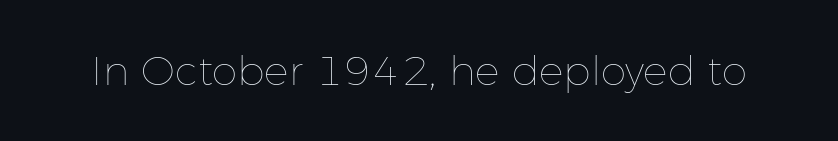
Note the varied advance widths — an 'i' is clearly narrower than an 'm'. No extra ink here — the face is not bold. This rendering leaves character spacing at its baseline value. Italic: no, the glyphs are upright roman. Bare-footed words on every line.
